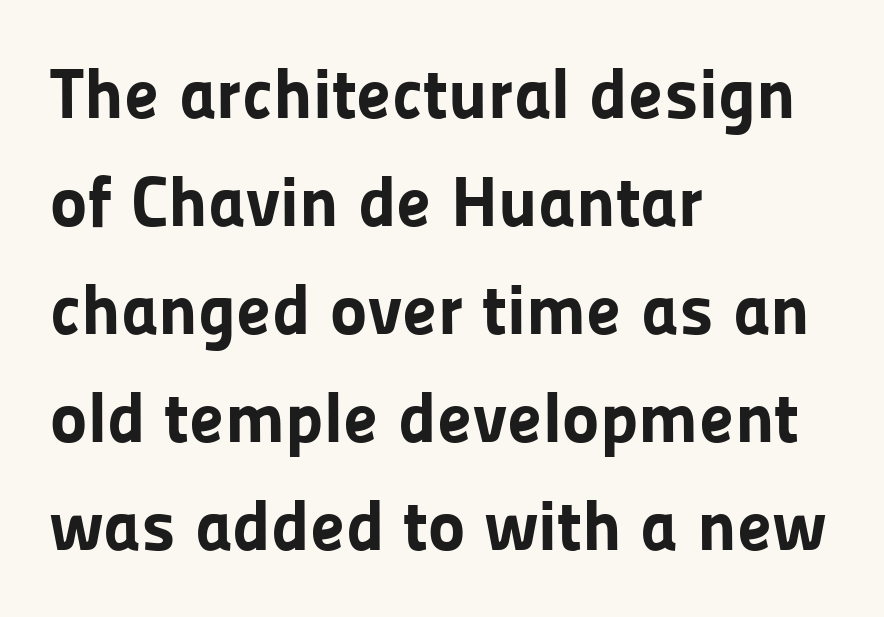
The image shows 71 px bold sans-serif type, upright; set left-aligned, normal line spacing (1.52x), normal letter spacing, not underlined; low stroke contrast and a medium x-height.
